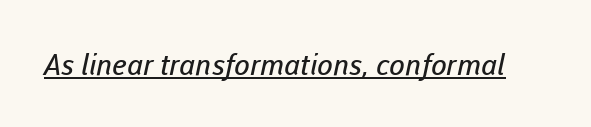
{"serif": "no", "bold": "no", "weight": "regular", "width": "normal", "stroke_contrast": "low", "x_height": "medium", "monospaced": "no", "underline": "yes", "letter_spacing": "normal", "letter_spacing_em": 0.0, "glyph_px": 29}
